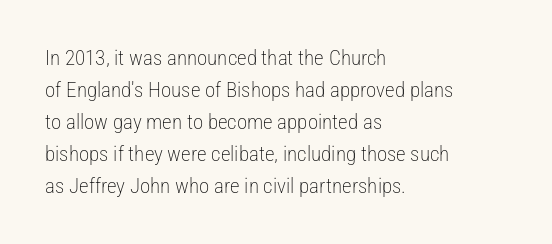
The image shows 21 px text type, upright; set left-aligned, normal line spacing (1.52x), normal letter spacing, not underlined.
